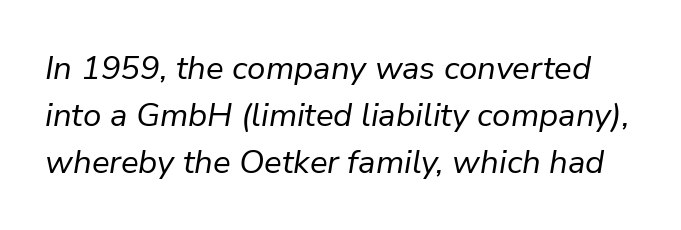
The image shows 33 px regular-weight type, italic (leaning right); set normal line spacing (1.42x), normal letter spacing, not underlined; low stroke contrast and a medium x-height.
